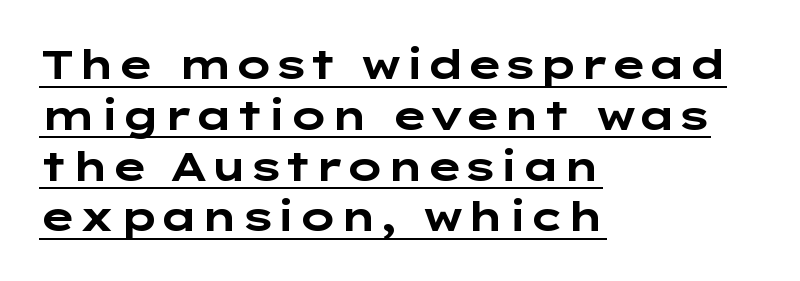
{"serif": "no", "italic": "no", "bold": "yes", "weight": "bold", "width": "wide", "stroke_contrast": "low", "x_height": "medium", "underline": "yes", "align": "left", "line_spacing": "normal", "line_spacing_ratio": 1.27, "letter_spacing": "normal", "letter_spacing_em": 0.0, "glyph_px": 40}
